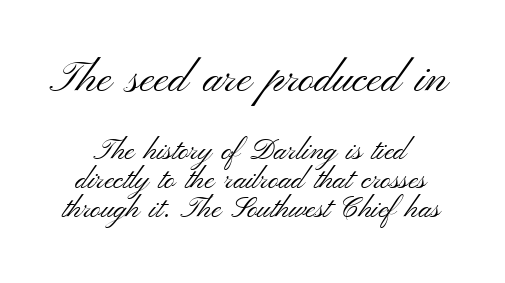
{"serif": "no", "bold": "no", "weight": "light", "width": "wide", "stroke_contrast": "medium", "x_height": "small", "monospaced": "no", "underline": "no", "line_spacing": "tight", "line_spacing_ratio": 1.01, "letter_spacing": "normal", "letter_spacing_em": 0.0, "larger_block": "first", "size_ratio": 1.52, "glyph_px": 44}
